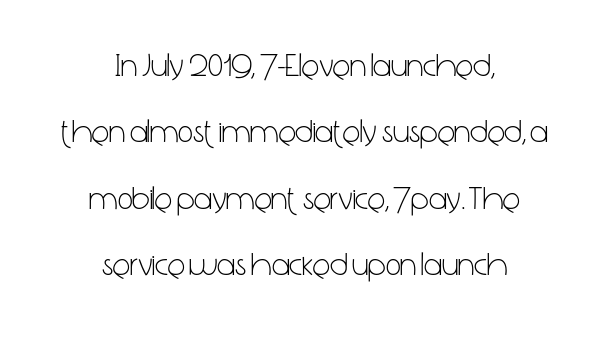
Q: Is the text bold? A: No.
Q: Is the text italic (slanted)? A: No, it is upright.
Q: Is the typeface a serif or a sans-serif typeface? A: Sans-serif.
Q: Is the text underlined? A: No.
Q: How is the paragraph aligned? A: Centered.
Q: Is the spacing between letters normal or unusually wide? A: Normal.
Q: Is the spacing between lines tight, normal or loose? A: Loose.
Q: Width (condensed, normal, or wide)? A: Condensed.
Q: Stroke contrast? A: Low.
Q: x-height? A: Medium.
Q: Monospaced? A: No.
